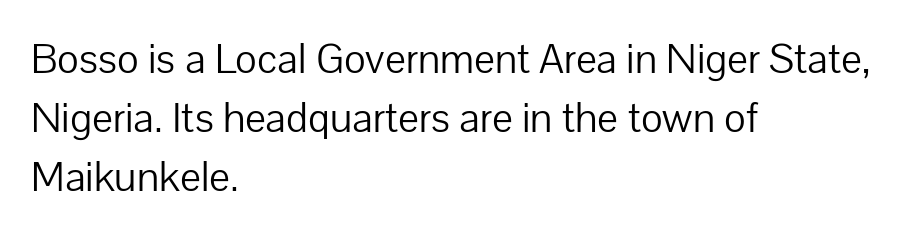
{"serif": "no", "italic": "no", "bold": "no", "weight": "light", "width": "normal", "stroke_contrast": "low", "x_height": "medium", "monospaced": "no", "underline": "no", "align": "left", "line_spacing": "normal", "line_spacing_ratio": 1.34, "letter_spacing": "normal", "letter_spacing_em": 0.0, "glyph_px": 44}
